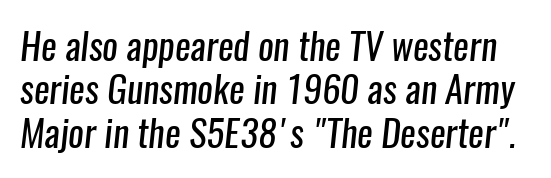
{"serif": "no", "bold": "no", "weight": "regular", "width": "condensed", "stroke_contrast": "low", "x_height": "medium", "monospaced": "no", "underline": "no", "line_spacing_ratio": 1.17, "letter_spacing": "normal", "letter_spacing_em": 0.0, "glyph_px": 37}
